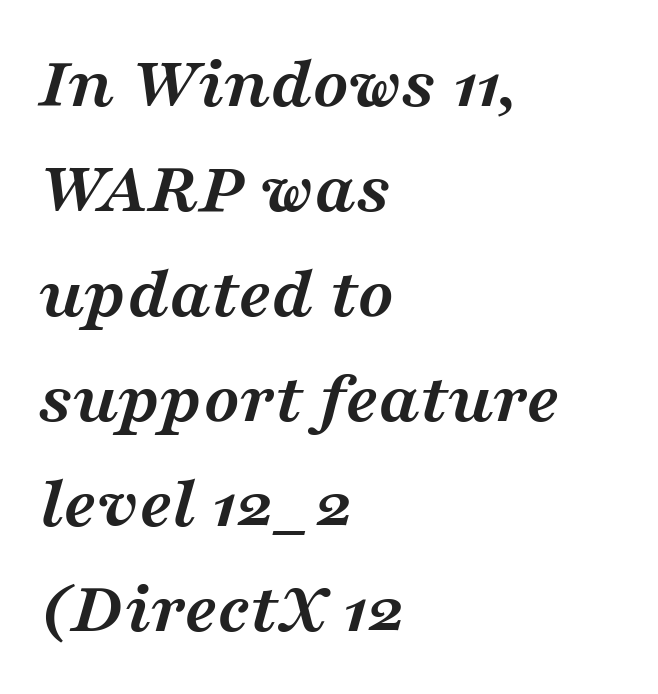
Nobody touched the tracking dial on this one. One-word summary of the alignment: left. Set as a true bold cut, around the 700 mark. Words float on clear page, feet unadorned. The face used here is seriffed, in the tradition of book romans. The lines sit at an ordinary, default distance from one another.
